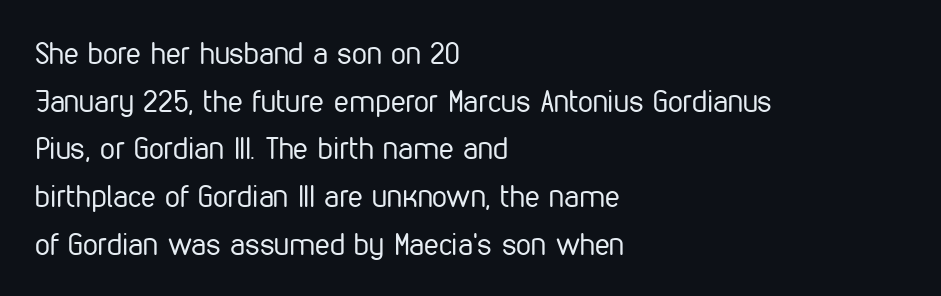
Q: Is the text bold? A: No.
Q: Is the text italic (slanted)? A: No, it is upright.
Q: Is the typeface a serif or a sans-serif typeface? A: Sans-serif.
Q: Is the text underlined? A: No.
Q: How is the paragraph aligned? A: Left-aligned.
Q: Is the spacing between letters normal or unusually wide? A: Normal.
Q: Is the spacing between lines tight, normal or loose? A: Normal.
Q: Width (condensed, normal, or wide)? A: Condensed.
Q: Stroke contrast? A: Low.
Q: x-height? A: Medium.
Q: Monospaced? A: No.
